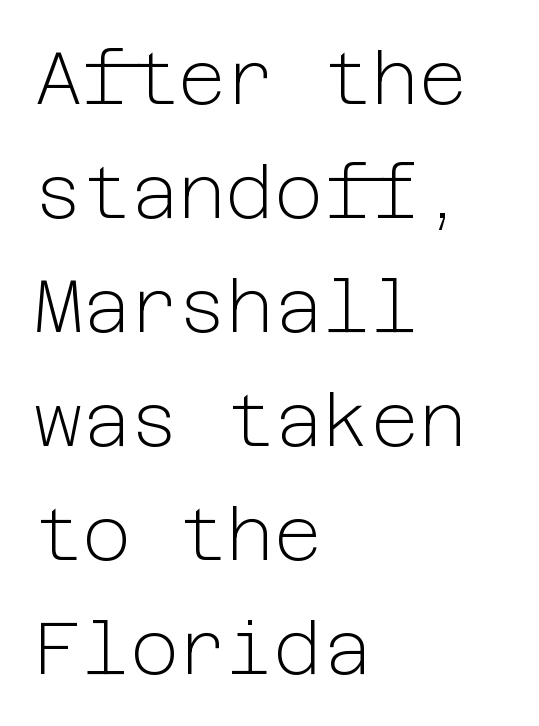
The typography opts for an upright posture over an oblique one. The gap between lines stays unmarked. The lines sit at an ordinary, default distance from one another. Every row of glyphs begins at an identical x-position on the left. The weight would be labelled regular, book, light, or lighter still. The text was rendered using a sans face with plain stroke endings.
